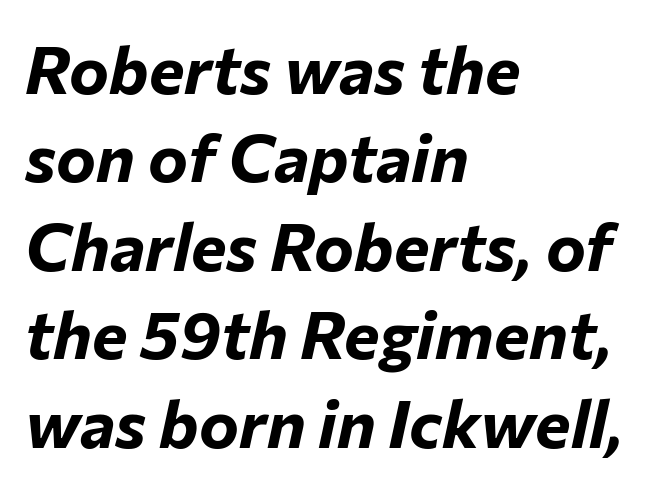
{"italic": "yes", "lean": "right", "slant_degrees": 12, "bold": "yes", "weight": "bold", "width": "normal", "stroke_contrast": "low", "x_height": "medium", "monospaced": "no", "underline": "no", "align": "left", "line_spacing": "normal", "line_spacing_ratio": 1.32, "letter_spacing": "normal", "letter_spacing_em": 0.0, "glyph_px": 67}
